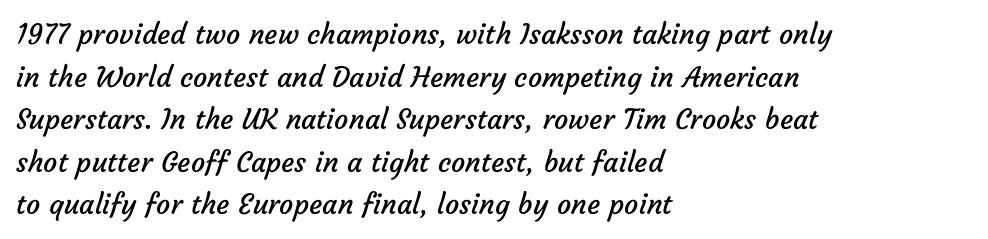
The image shows 28 px regular-weight sans-serif type; set left-aligned, normal line spacing (1.52x), normal letter spacing, not underlined; low stroke contrast and a medium x-height.
